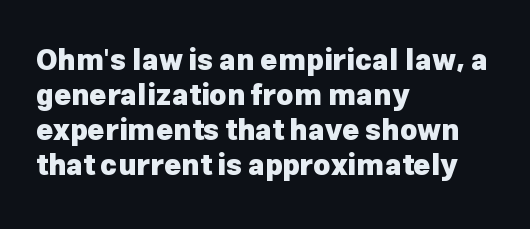
{"serif": "no", "italic": "no", "bold": "yes", "weight": "heavy", "width": "normal", "stroke_contrast": "low", "x_height": "medium", "monospaced": "no", "underline": "no", "align": "left", "line_spacing_ratio": 1.21, "letter_spacing": "normal", "letter_spacing_em": 0.0, "glyph_px": 29}
